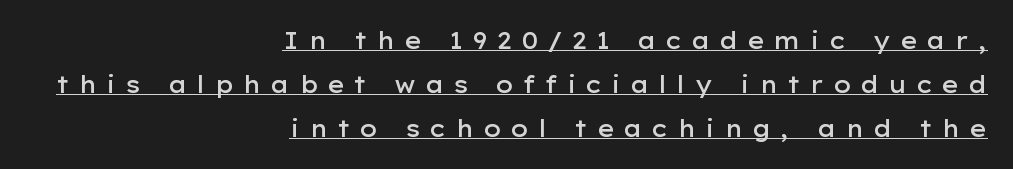
{"italic": "no", "bold": "semi", "underline": "yes", "align": "right", "line_spacing": "loose", "line_spacing_ratio": 1.91, "letter_spacing": "wide", "letter_spacing_em": 0.38, "glyph_px": 23}
